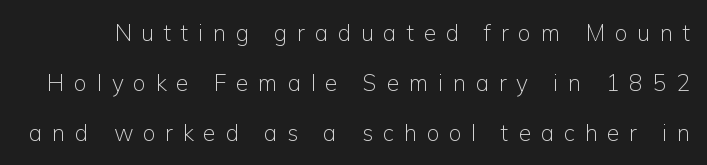
The image shows 23 px text type, upright; set loose line spacing (2.18x), unusually wide letter spacing (+0.42 em), not underlined.
